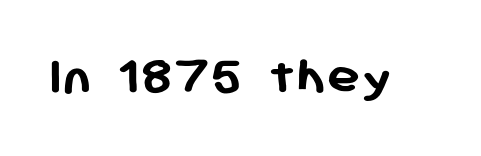
The image shows 57 px semibold sans-serif type, upright; set normal letter spacing, not underlined; low stroke contrast and a medium x-height.
